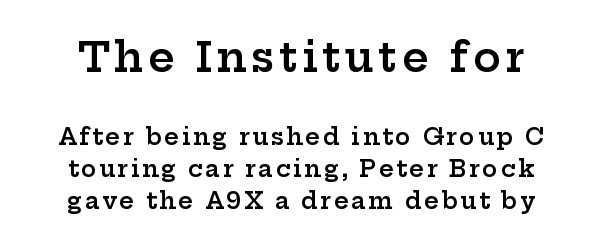
{"serif": "yes", "italic": "no", "bold": "semi", "weight": "semibold", "width": "wide", "stroke_contrast": "low", "x_height": "medium", "monospaced": "no", "underline": "no", "line_spacing": "normal", "line_spacing_ratio": 1.41, "larger_block": "first", "size_ratio": 1.78, "glyph_px": 41}
